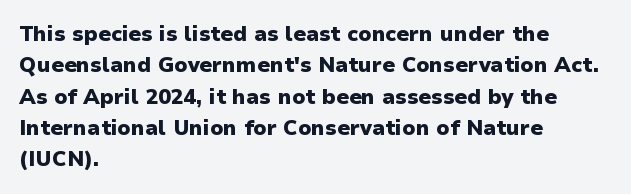
The image shows 21 px bold type, upright; set left-aligned, normal line spacing (1.49x), normal letter spacing, not underlined.
